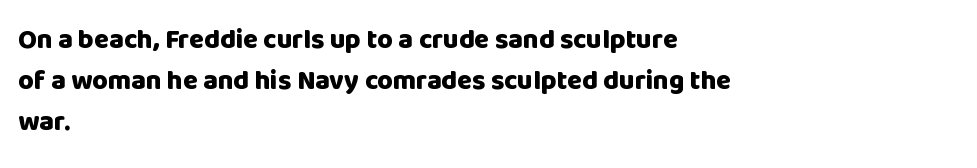
Line beginnings align vertically; line endings do not. Between one letter and the next there's only the usual sliver of space. Notice how descenders clear the ascenders below comfortably — that's standard leading. Does the lettering tilt? It doesn't — this is upright. Letters rest on an invisible, unmarked baseline.
